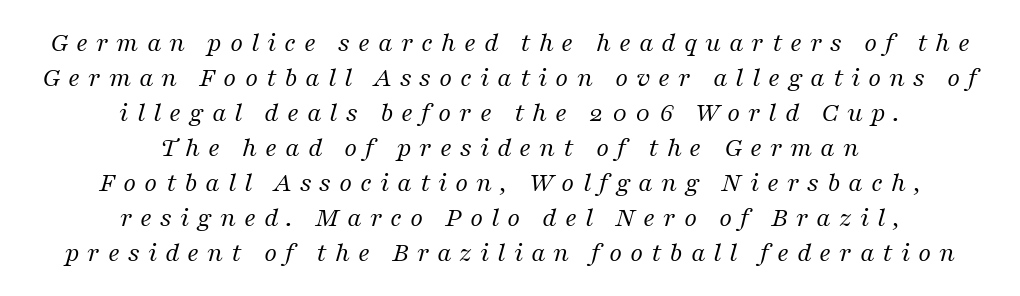
Beneath every word, the page is bare. In terms of letterspacing, this is a distinctly airy, spread setting. A student would call this center alignment; a typographer would say set centered. Does the lettering tilt? It does — this is italic.
